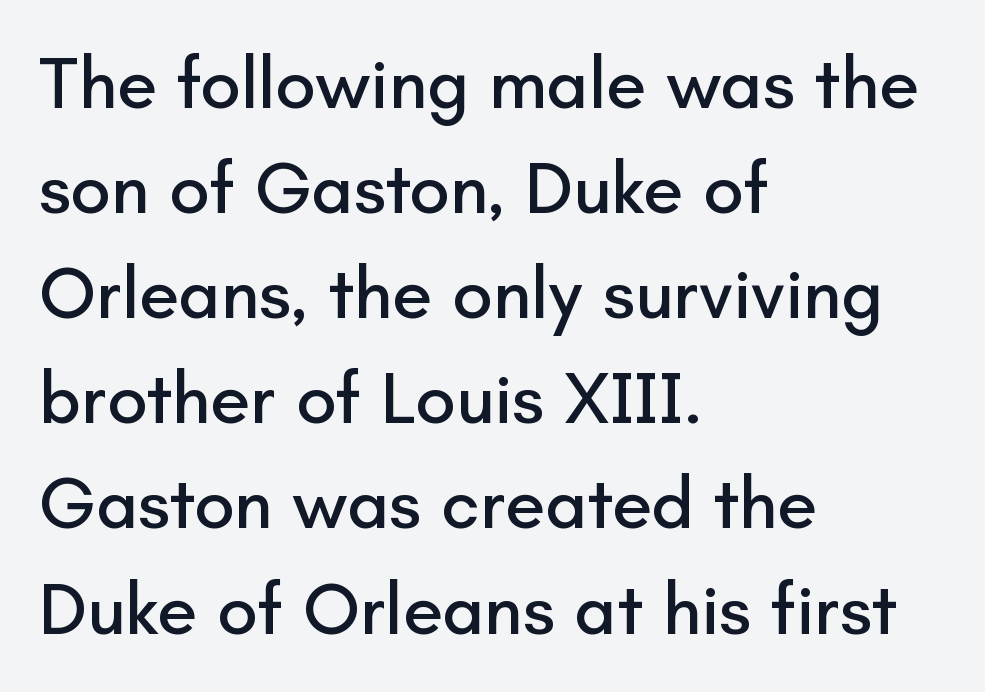
{"serif": "no", "italic": "no", "width": "normal", "stroke_contrast": "low", "x_height": "small", "monospaced": "no", "underline": "no", "align": "left", "line_spacing": "normal", "line_spacing_ratio": 1.44, "letter_spacing": "normal", "letter_spacing_em": 0.0, "glyph_px": 73}
